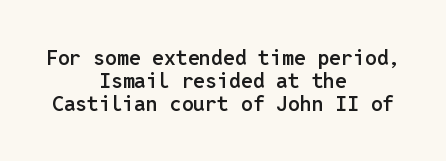
Q: Is the text bold? A: Semi-bold.
Q: Is the text italic (slanted)? A: No, it is upright.
Q: Is the text underlined? A: No.
Q: How is the paragraph aligned? A: Centered.
Q: Is the spacing between letters normal or unusually wide? A: Normal.
Q: Is the spacing between lines tight, normal or loose? A: Tight.
